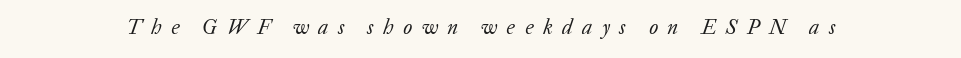
The letterforms stand isolated, each surrounded by extra space. Any mark beneath the type? The region is blank. The letters are slanted; this is an italic face. The typeface has the unassuming heft of standard copy or less.
